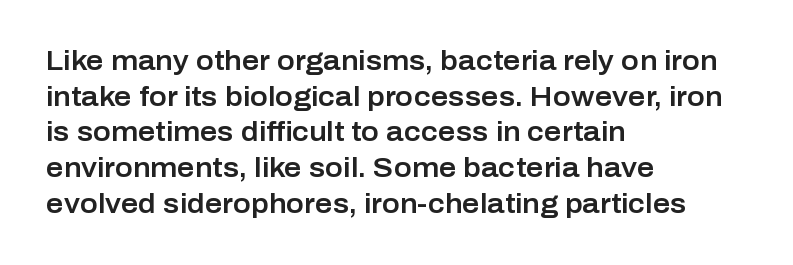
{"italic": "no", "underline": "no", "align": "left", "line_spacing": "normal", "line_spacing_ratio": 1.32, "letter_spacing": "normal", "letter_spacing_em": 0.0, "glyph_px": 27}
